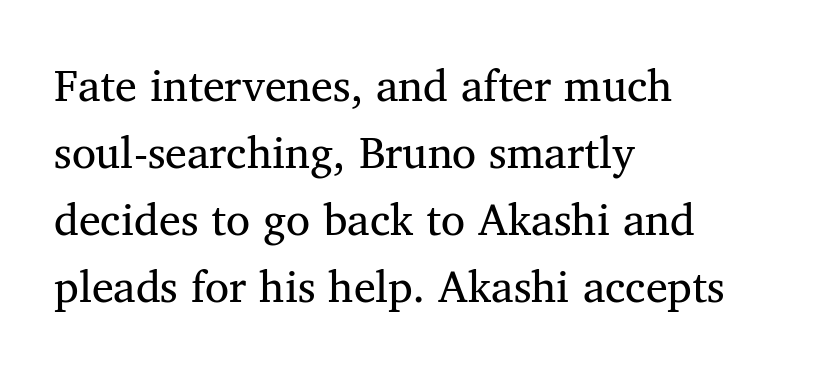
{"serif": "yes", "italic": "no", "bold": "no", "weight": "regular", "width": "normal", "stroke_contrast": "medium", "x_height": "medium", "monospaced": "no", "underline": "no", "align": "left", "line_spacing": "normal", "line_spacing_ratio": 1.52, "letter_spacing": "normal", "letter_spacing_em": 0.0, "glyph_px": 44}
